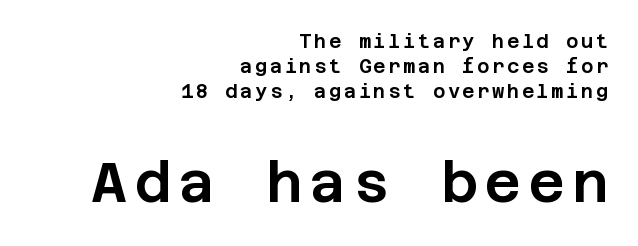
Q: Is the text italic (slanted)? A: No, it is upright.
Q: Is the typeface a serif or a sans-serif typeface? A: Sans-serif.
Q: Is the text underlined? A: No.
Q: How is the paragraph aligned? A: Right-aligned.
Q: Is the spacing between lines tight, normal or loose? A: Normal.
Q: Which block of text is set in a larger size, the first (top) or the second (bottom)? A: The second (bottom) one.
Q: Width (condensed, normal, or wide)? A: Normal.
Q: Stroke contrast? A: Low.
Q: x-height? A: Large.
